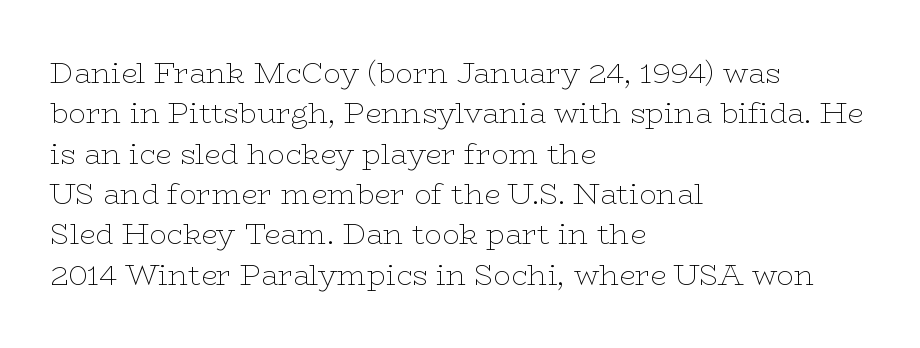
Check the space under the baseline: it is left empty. Do the characters align in a grid? No, the font is proportional. The paragraph shown leans on its left margin. The line texture is even and compact thanks to regular tracking.
